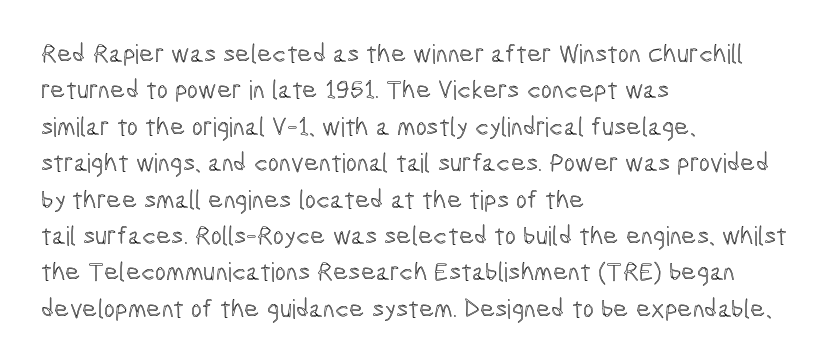
The image shows 26 px text type, upright; set left-aligned, normal line spacing (1.4x), normal letter spacing, not underlined.
